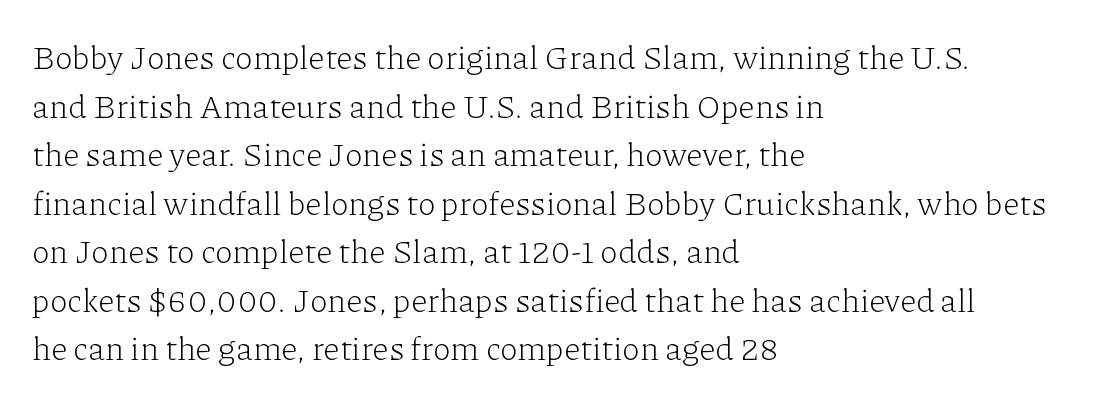
{"serif": "yes", "italic": "no", "bold": "no", "weight": "light", "width": "normal", "stroke_contrast": "low", "x_height": "medium", "monospaced": "no", "underline": "no", "align": "left", "line_spacing": "normal", "line_spacing_ratio": 1.47, "letter_spacing": "normal", "letter_spacing_em": 0.0, "glyph_px": 33}
